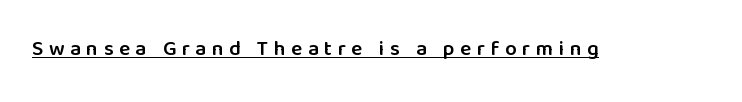
Posture: straight, roman, zero tilt. Is the letter spacing exaggerated? Yes — the characters are pushed far apart. Emphasis is given by a line drawn under the lettering. What weight is shown? A semibold, between regular and bold.
